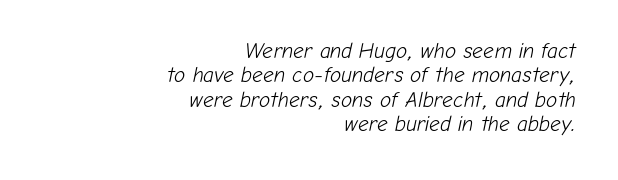
Q: Is the text bold? A: No.
Q: Is the text italic (slanted)? A: Yes, it leans right by about 12 degrees.
Q: Is the text underlined? A: No.
Q: How is the paragraph aligned? A: Right-aligned.
Q: Is the spacing between letters normal or unusually wide? A: Normal.
